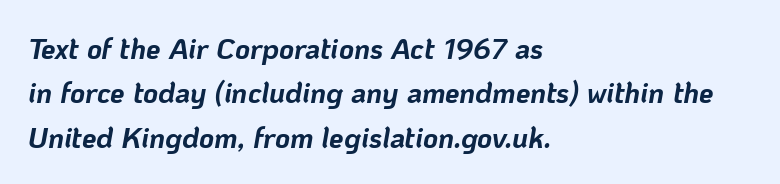
The image shows 29 px bold type, italic (leaning right); set left-aligned, normal line spacing (1.53x), normal letter spacing, not underlined; low stroke contrast and a medium x-height.
